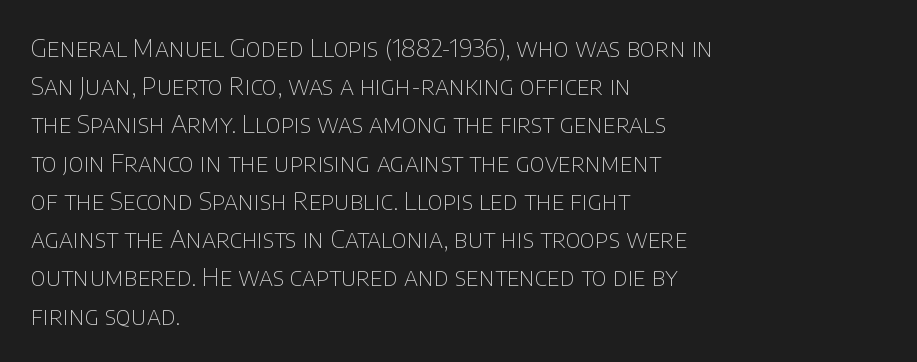
Q: Is the text bold? A: No.
Q: Is the text italic (slanted)? A: No, it is upright.
Q: Is the text underlined? A: No.
Q: How is the paragraph aligned? A: Left-aligned.
Q: Is the spacing between letters normal or unusually wide? A: Normal.
Q: Is the spacing between lines tight, normal or loose? A: Normal.
